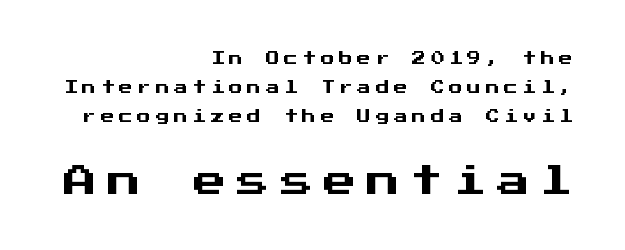
{"serif": "no", "italic": "no", "width": "normal", "stroke_contrast": "medium", "x_height": "medium", "monospaced": "yes", "underline": "no", "align": "right", "line_spacing": "loose", "line_spacing_ratio": 2.06, "letter_spacing": "wide", "letter_spacing_em": 0.31, "larger_block": "second", "size_ratio": 2.36, "glyph_px": 33}
